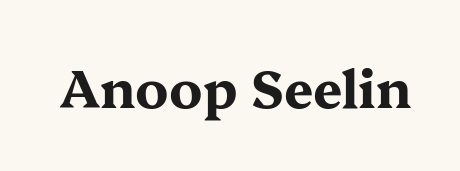
Looks like regular typesetting: each glyph gets only the width it needs. These lines carry a lot of weight — the face is fully bold. The passage shown is not underscored anywhere. Is this a sans? No — the strokes have serifs. Rendered with straight, roman letterforms. Each word holds together tightly as a unit, with standard inter-letter gaps.
